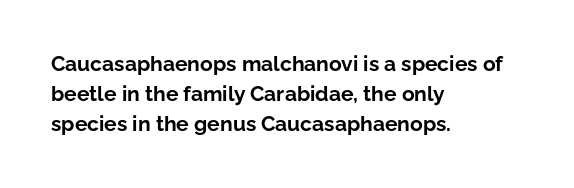
The image shows 21 px bold type, upright; set left-aligned, normal line spacing (1.44x), normal letter spacing, not underlined.
